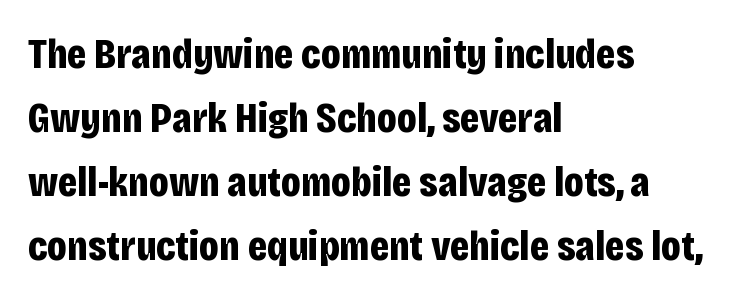
Q: Is the text bold? A: Yes.
Q: Is the text italic (slanted)? A: No, it is upright.
Q: Is the typeface a serif or a sans-serif typeface? A: Sans-serif.
Q: Is the text underlined? A: No.
Q: How is the paragraph aligned? A: Left-aligned.
Q: Is the spacing between letters normal or unusually wide? A: Normal.
Q: Is the spacing between lines tight, normal or loose? A: Normal.
Q: Width (condensed, normal, or wide)? A: Condensed.
Q: Stroke contrast? A: Low.
Q: x-height? A: Large.
Q: Monospaced? A: No.
